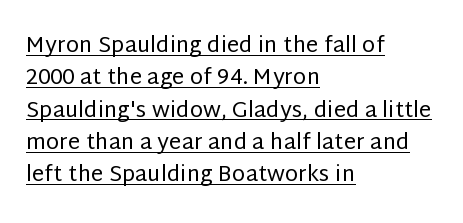
{"italic": "no", "bold": "no", "underline": "yes", "align": "left", "line_spacing": "normal", "line_spacing_ratio": 1.47, "letter_spacing": "normal", "letter_spacing_em": 0.0, "glyph_px": 22}
